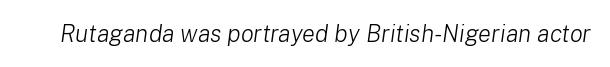
The specimen omits any rule beneath the text block's lines. Is the stroke heavy? The answer is a plain regular-or-lighter. Compared with typical body copy, the letter spacing here is the same. The letters are slanted; this is an italic face.
